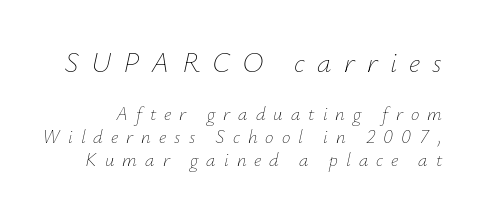
The image shows 29 px thin type, italic (leaning right); set line spacing 1.21x, unusually wide letter spacing (+0.42 em), not underlined; the first (top) block is 1.53x larger; low stroke contrast and a small x-height.
